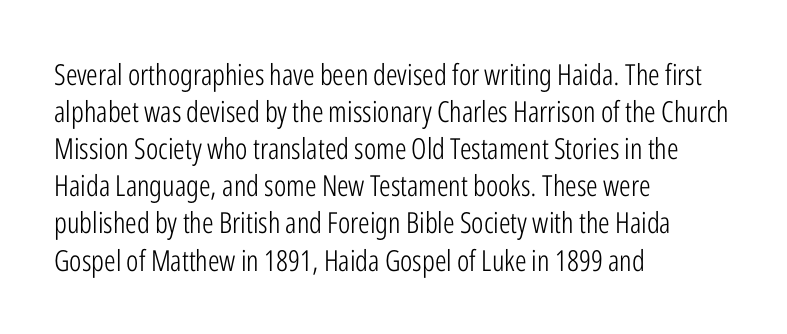
Q: Is the text bold? A: No.
Q: Is the text italic (slanted)? A: No, it is upright.
Q: Is the typeface a serif or a sans-serif typeface? A: Sans-serif.
Q: Is the text underlined? A: No.
Q: How is the paragraph aligned? A: Left-aligned.
Q: Is the spacing between letters normal or unusually wide? A: Normal.
Q: Is the spacing between lines tight, normal or loose? A: Normal.
Q: Width (condensed, normal, or wide)? A: Condensed.
Q: Stroke contrast? A: Low.
Q: x-height? A: Medium.
Q: Monospaced? A: No.
